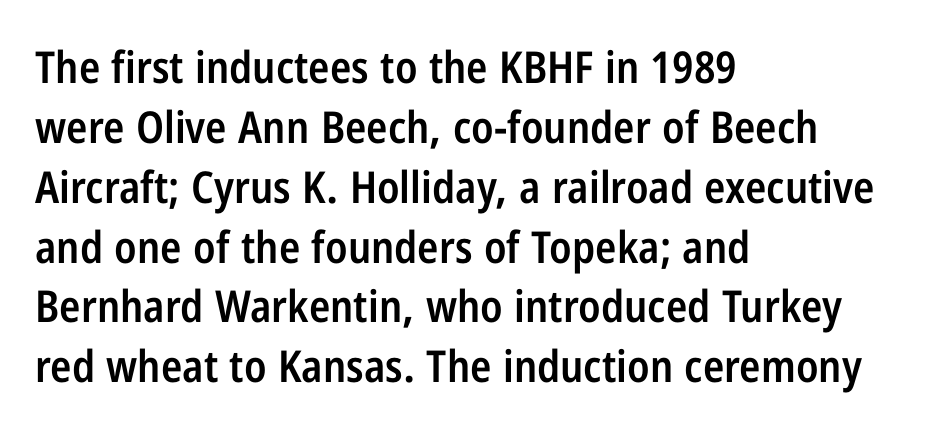
The rendering keeps characters at their native spacing. Regarding serifs, this sample does without them. These lines are rendered in a variable-pitch font. Reading down the block, your eye returns to a fixed left position each line. The baseline area is clear. Nope, not italic — everything's standing straight.
